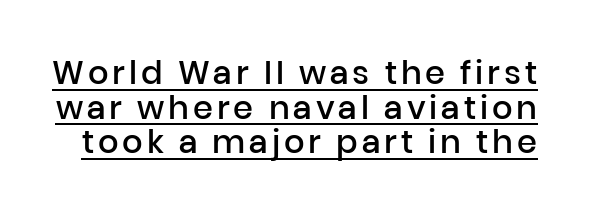
Q: Is the text bold? A: Semi-bold.
Q: Is the text italic (slanted)? A: No, it is upright.
Q: Is the typeface a serif or a sans-serif typeface? A: Sans-serif.
Q: Is the text underlined? A: Yes.
Q: Is the spacing between lines tight, normal or loose? A: Tight.
Q: Width (condensed, normal, or wide)? A: Normal.
Q: Stroke contrast? A: Low.
Q: x-height? A: Medium.
Q: Monospaced? A: No.
